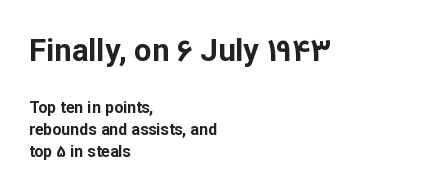
The image shows 31 px bold sans-serif type, upright; set left-aligned, normal line spacing (1.37x), normal letter spacing, not underlined; the first (top) block is 1.94x larger; low stroke contrast and a medium x-height.
